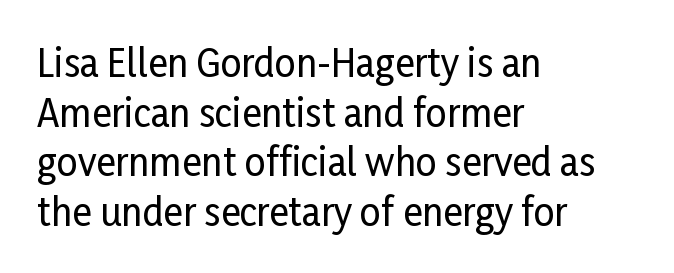
Q: Is the text italic (slanted)? A: No, it is upright.
Q: Is the typeface a serif or a sans-serif typeface? A: Sans-serif.
Q: Is the text underlined? A: No.
Q: How is the paragraph aligned? A: Left-aligned.
Q: Is the spacing between letters normal or unusually wide? A: Normal.
Q: Is the spacing between lines tight, normal or loose? A: Normal.
Q: Width (condensed, normal, or wide)? A: Condensed.
Q: Stroke contrast? A: Low.
Q: x-height? A: Medium.
Q: Monospaced? A: No.
